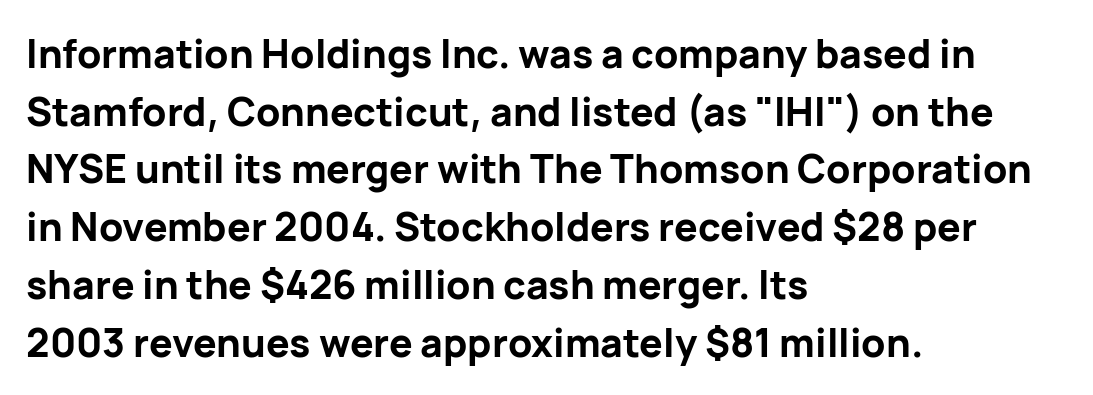
{"serif": "no", "italic": "no", "bold": "yes", "weight": "bold", "width": "normal", "stroke_contrast": "low", "x_height": "medium", "monospaced": "no", "underline": "no", "align": "left", "line_spacing": "normal", "line_spacing_ratio": 1.48, "letter_spacing": "normal", "letter_spacing_em": 0.0, "glyph_px": 39}
